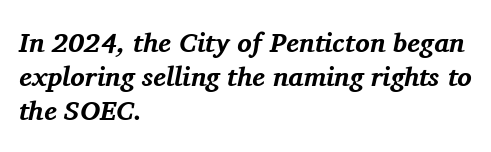
The image shows 27 px bold type, italic (leaning right); set left-aligned, normal line spacing (1.26x), normal letter spacing, not underlined.
